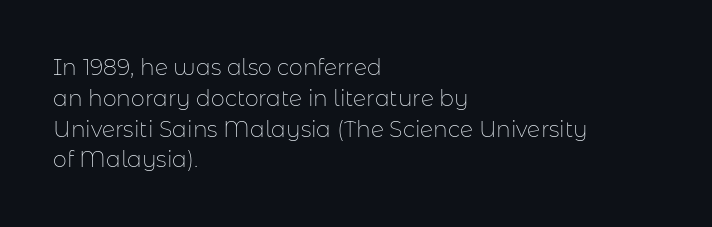
{"italic": "no", "bold": "no", "underline": "no", "align": "left", "line_spacing": "normal", "line_spacing_ratio": 1.4, "letter_spacing": "normal", "letter_spacing_em": 0.0, "glyph_px": 22}
